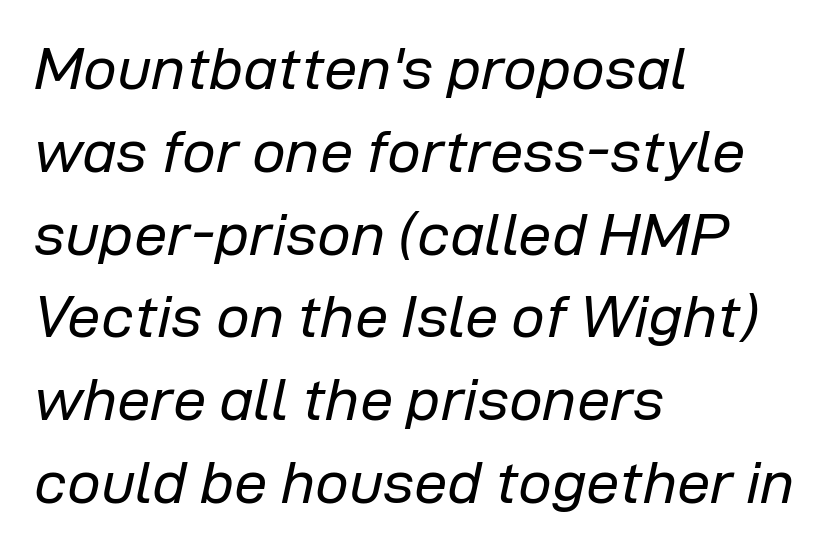
Q: Is the text bold? A: No.
Q: Is the text italic (slanted)? A: Yes, it leans right by about 12 degrees.
Q: Is the text underlined? A: No.
Q: How is the paragraph aligned? A: Left-aligned.
Q: Is the spacing between letters normal or unusually wide? A: Normal.
Q: Is the spacing between lines tight, normal or loose? A: Normal.
Q: Width (condensed, normal, or wide)? A: Normal.
Q: Stroke contrast? A: Low.
Q: x-height? A: Medium.
Q: Monospaced? A: No.
